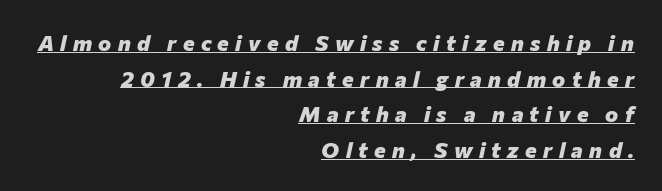
The image shows 22 px bold type, italic (leaning right); set right-aligned, normal line spacing (1.62x), unusually wide letter spacing (+0.29 em), underlined.
